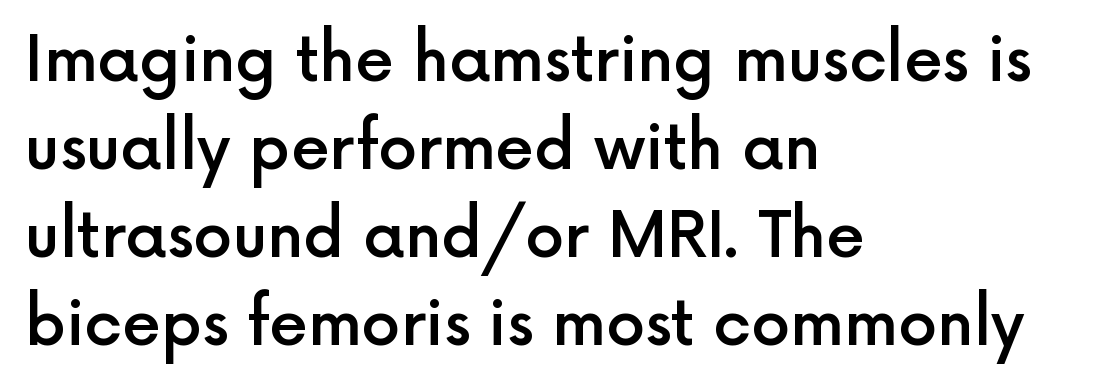
The image shows 62 px semibold sans-serif type, upright; set left-aligned, normal line spacing (1.42x), normal letter spacing, not underlined; a medium x-height.
